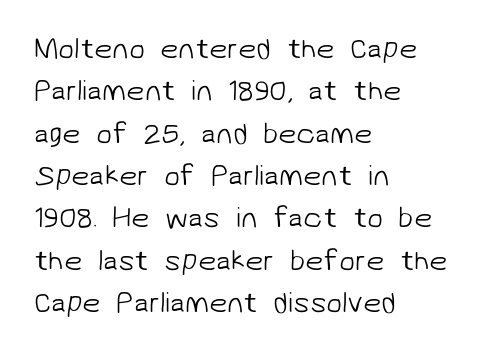
Q: Is the text bold? A: No.
Q: Is the typeface a serif or a sans-serif typeface? A: Sans-serif.
Q: Is the text underlined? A: No.
Q: How is the paragraph aligned? A: Left-aligned.
Q: Is the spacing between letters normal or unusually wide? A: Normal.
Q: Is the spacing between lines tight, normal or loose? A: Normal.
Q: Width (condensed, normal, or wide)? A: Normal.
Q: Stroke contrast? A: Low.
Q: x-height? A: Medium.
Q: Monospaced? A: No.
